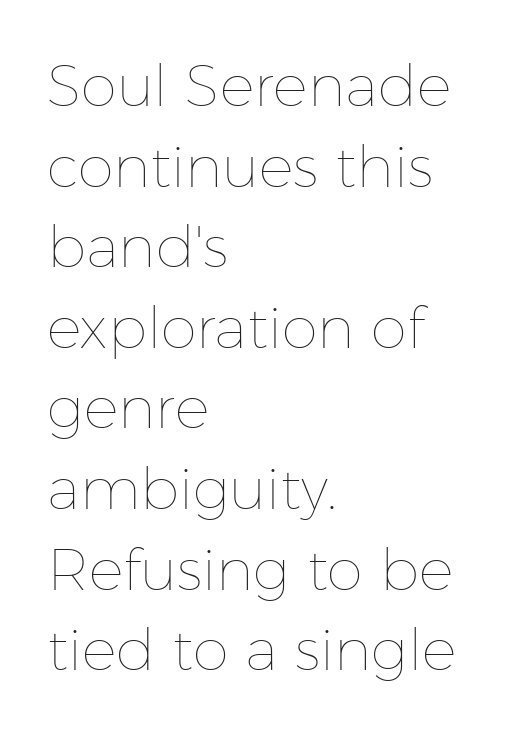
{"italic": "no", "bold": "no", "weight": "thin", "width": "normal", "stroke_contrast": "low", "x_height": "medium", "monospaced": "no", "underline": "no", "align": "left", "line_spacing": "normal", "line_spacing_ratio": 1.39, "letter_spacing": "normal", "letter_spacing_em": 0.0, "glyph_px": 58}
